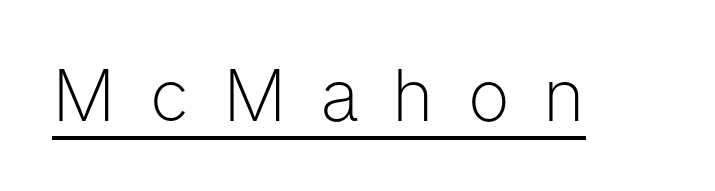
Q: Is the text bold? A: No.
Q: Is the text italic (slanted)? A: No, it is upright.
Q: Is the typeface a serif or a sans-serif typeface? A: Sans-serif.
Q: Is the text underlined? A: Yes.
Q: Is the spacing between letters normal or unusually wide? A: Unusually wide.
Q: Width (condensed, normal, or wide)? A: Normal.
Q: Stroke contrast? A: Low.
Q: x-height? A: Medium.
Q: Monospaced? A: No.
